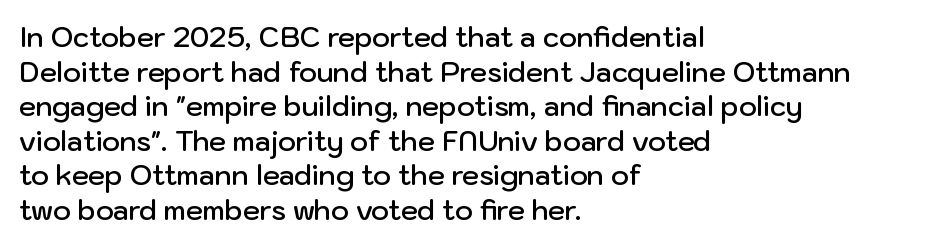
The image shows 27 px text type, upright; set left-aligned, normal line spacing (1.28x), normal letter spacing, not underlined.
